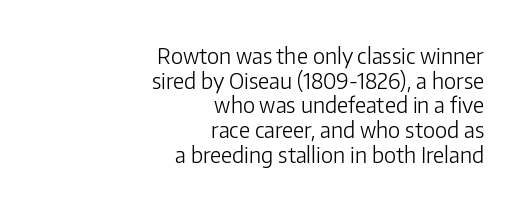
Q: Is the text bold? A: No.
Q: Is the text italic (slanted)? A: No, it is upright.
Q: Is the text underlined? A: No.
Q: How is the paragraph aligned? A: Right-aligned.
Q: Is the spacing between letters normal or unusually wide? A: Normal.
Q: Is the spacing between lines tight, normal or loose? A: Tight.
